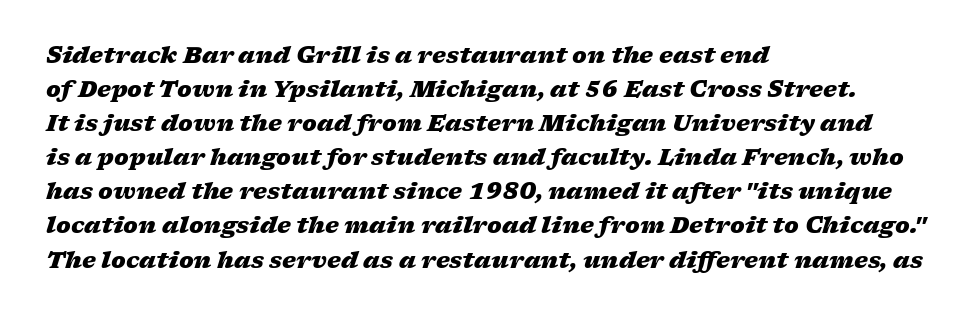
Look at the stroke-to-counter ratio: heavy, a bold. If you measured baseline to baseline, you'd find a middling distance. If you drew a line through each stem, it would be angled. Observe the ordinary spacing: letters are neighbours, not strangers. Descenders are the only things crossing below the line. Layout note: lines flush left.
